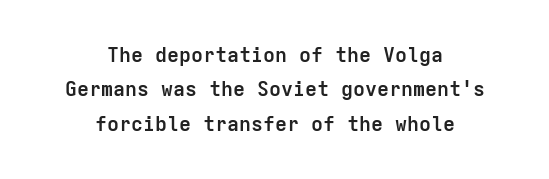
Ordinary non-slanted type is in use. Layout note: lines centered. Weight: bold. The string is rendered with underlining switched off. Compared with typical body copy, the letter spacing here is the same.
